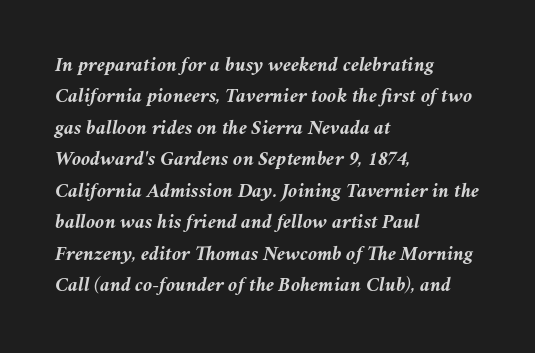
Q: Is the text bold? A: Yes.
Q: Is the text italic (slanted)? A: Yes, it leans right by about 11 degrees.
Q: Is the text underlined? A: No.
Q: How is the paragraph aligned? A: Left-aligned.
Q: Is the spacing between letters normal or unusually wide? A: Normal.
Q: Is the spacing between lines tight, normal or loose? A: Normal.
